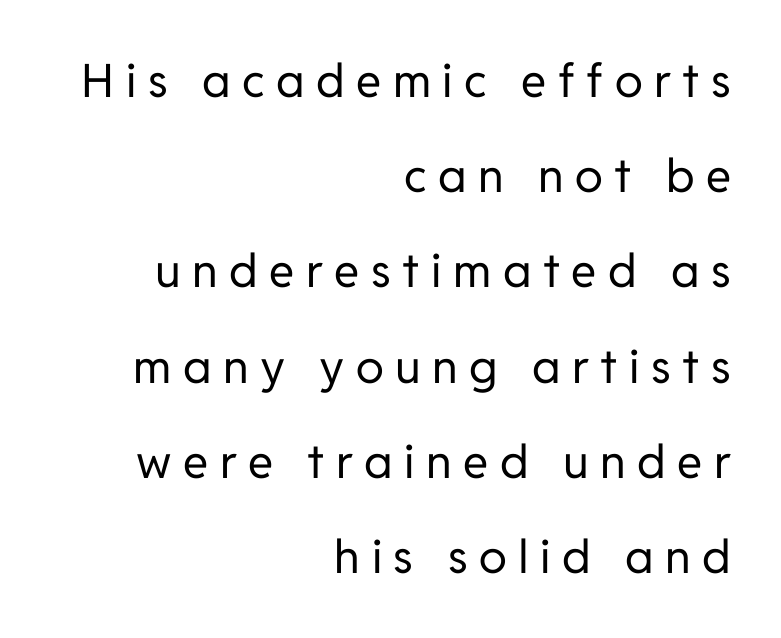
Airy leading. Teacher's note: observe the even right margin — that is flush-right alignment. Descenders are the only things crossing below the line. The text was rendered using a sans face with plain stroke endings. Does extra space separate the letters? Yes, quite a lot of it.
